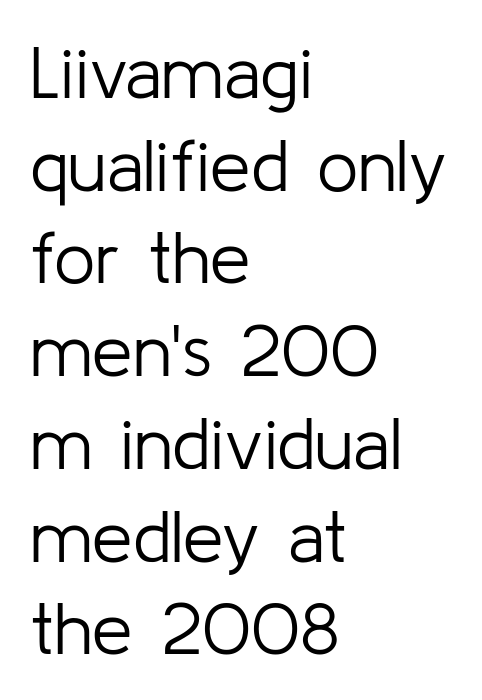
{"serif": "no", "italic": "no", "bold": "no", "weight": "light", "width": "normal", "stroke_contrast": "low", "x_height": "medium", "monospaced": "no", "underline": "no", "align": "left", "line_spacing": "normal", "line_spacing_ratio": 1.27, "letter_spacing": "normal", "letter_spacing_em": 0.0, "glyph_px": 73}
